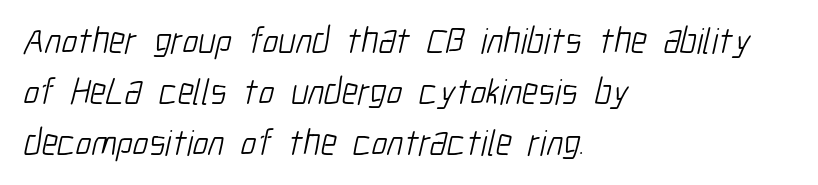
Typographically, this falls in the sans-serif category. A bare baseline throughout the passage. You could not count columns in this text — the font is proportionally spaced. This reads as an unemphasized weight, regular at the heaviest.
